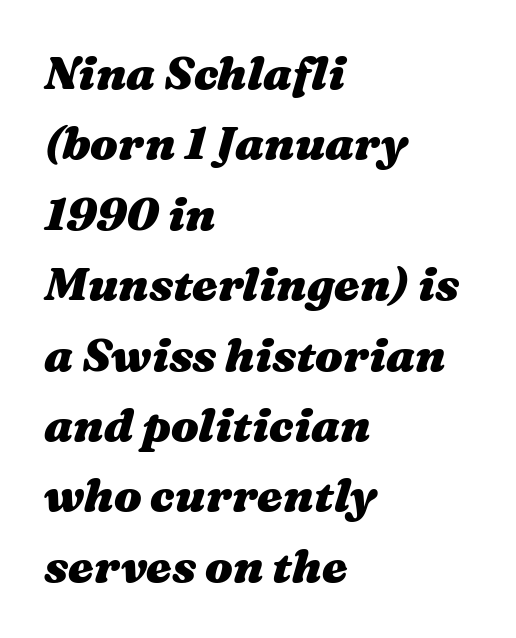
Characters follow at the spacing the type designer built in. Here the designer chose a conventional face with non-uniform glyph widths. Teacher's note: observe the even left margin — that is flush-left alignment. A clean baseline with only descenders dipping below it. Rows of type keep a routine distance in the vertical direction.
